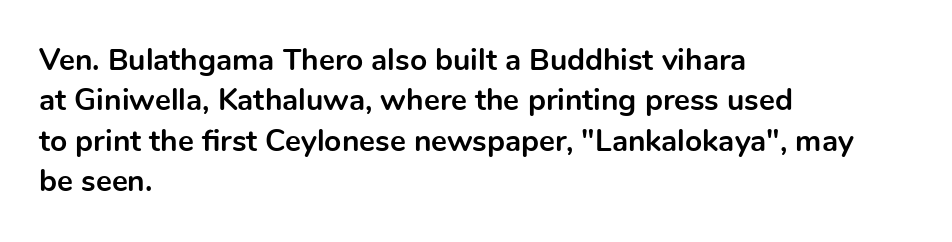
The type sits square on the baseline with zero lean. Standard letterfit; no display-style spreading of the glyphs. Is the block centered? No — it sits flush against the left margin. Font category for this specimen: sans-serif.
